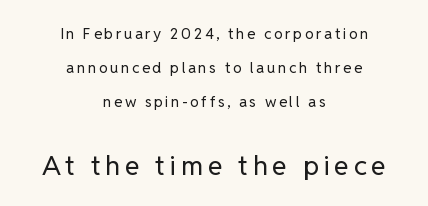
{"italic": "no", "bold": "no", "underline": "no", "align": "center", "line_spacing": "loose", "line_spacing_ratio": 2.27, "larger_block": "second", "size_ratio": 1.8, "glyph_px": 27}
